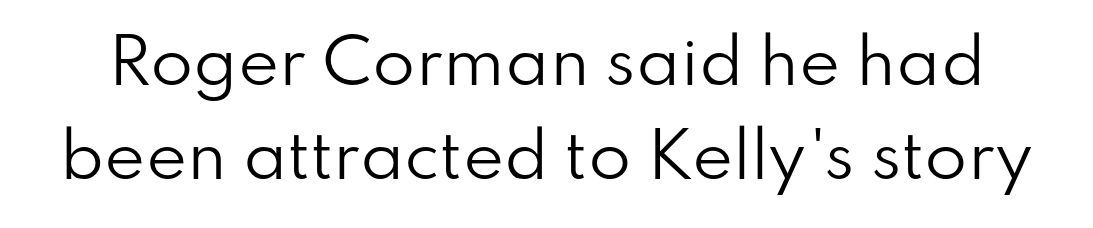
Q: Is the text bold? A: No.
Q: Is the text italic (slanted)? A: No, it is upright.
Q: Is the typeface a serif or a sans-serif typeface? A: Sans-serif.
Q: Is the text underlined? A: No.
Q: Is the spacing between letters normal or unusually wide? A: Normal.
Q: Is the spacing between lines tight, normal or loose? A: Normal.
Q: Width (condensed, normal, or wide)? A: Normal.
Q: Stroke contrast? A: Low.
Q: x-height? A: Small.
Q: Monospaced? A: No.
